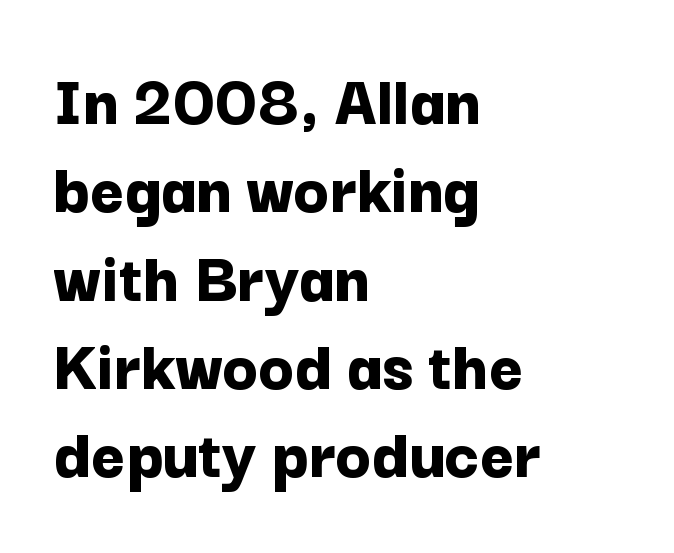
The image shows 73 px bold sans-serif type, upright; set left-aligned, line spacing 1.21x, normal letter spacing, not underlined; low stroke contrast and a medium x-height.
